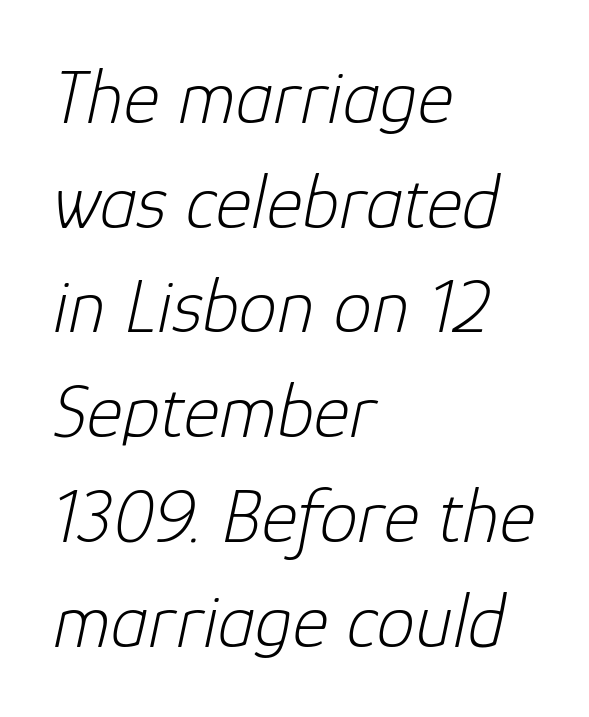
The image shows 77 px light type, italic (leaning right); set left-aligned, normal line spacing (1.36x), normal letter spacing, not underlined; low stroke contrast and a medium x-height.
